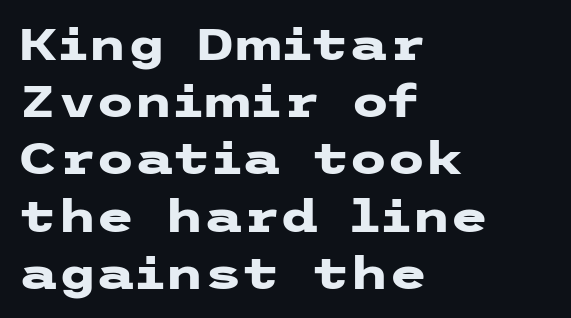
The image shows 44 px heavy, wide sans-serif type, upright; set left-aligned, normal line spacing (1.3x), normal letter spacing, not underlined; low stroke contrast and a medium x-height.
